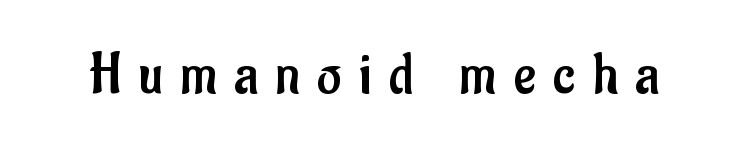
The image shows 59 px regular-weight, condensed sans-serif type, upright; set unusually wide letter spacing (+0.3 em), not underlined; low stroke contrast and a small x-height.
